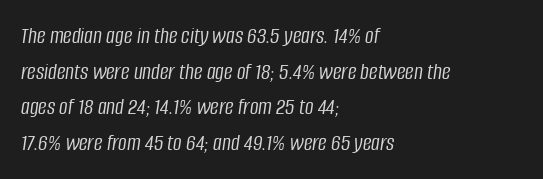
The image shows 24 px text type, italic (leaning right); set left-aligned, normal line spacing (1.48x), normal letter spacing, not underlined.
